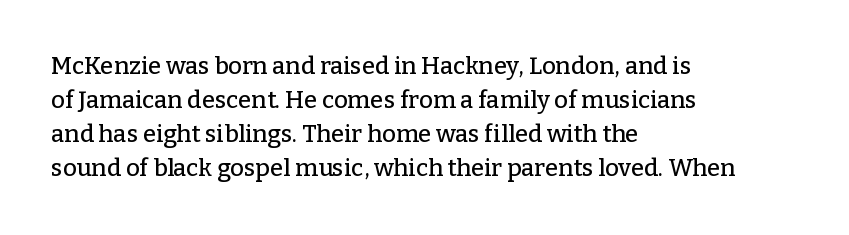
{"italic": "no", "underline": "no", "align": "left", "line_spacing": "normal", "line_spacing_ratio": 1.42, "letter_spacing": "normal", "letter_spacing_em": 0.0, "glyph_px": 24}
